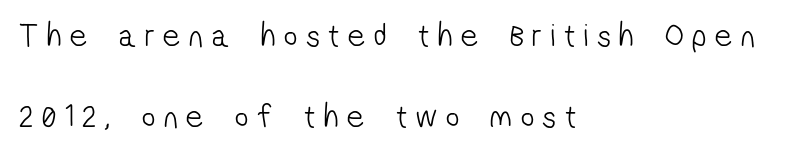
The image shows 33 px light, condensed sans-serif type; set left-aligned, loose line spacing (2.45x), unusually wide letter spacing (+0.27 em), not underlined; low stroke contrast and a medium x-height.
